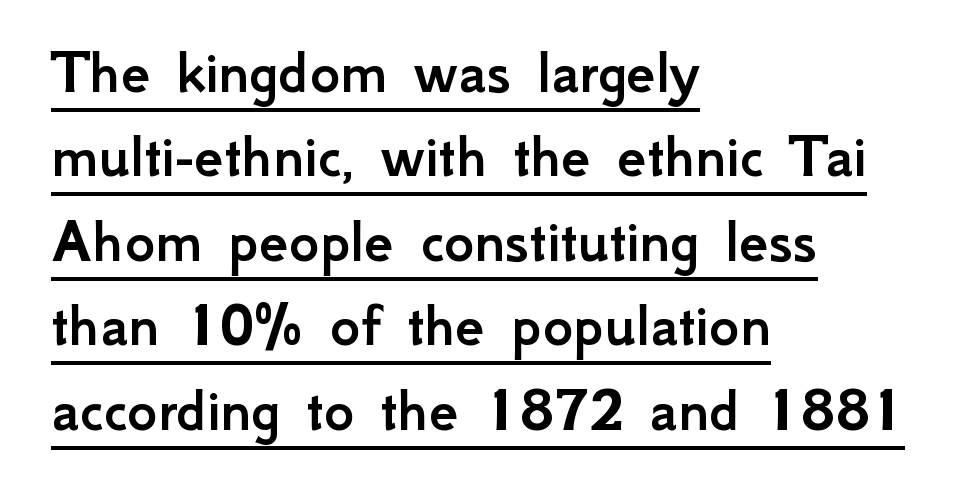
Q: Is the text italic (slanted)? A: No, it is upright.
Q: Is the typeface a serif or a sans-serif typeface? A: Sans-serif.
Q: Is the text underlined? A: Yes.
Q: How is the paragraph aligned? A: Left-aligned.
Q: Is the spacing between letters normal or unusually wide? A: Normal.
Q: Is the spacing between lines tight, normal or loose? A: Normal.
Q: Width (condensed, normal, or wide)? A: Normal.
Q: Stroke contrast? A: Low.
Q: x-height? A: Small.
Q: Monospaced? A: No.
